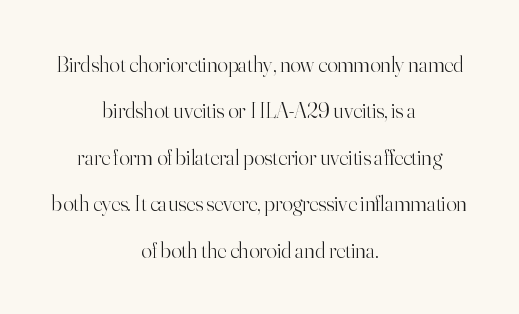
The leading is generous, giving the passage an open texture. Is this a heavy cut? Hardly; it is regular or lighter. In terms of letterspacing, this is plain default setting. Posture: straight, roman, zero tilt. No word sits above an underline.
